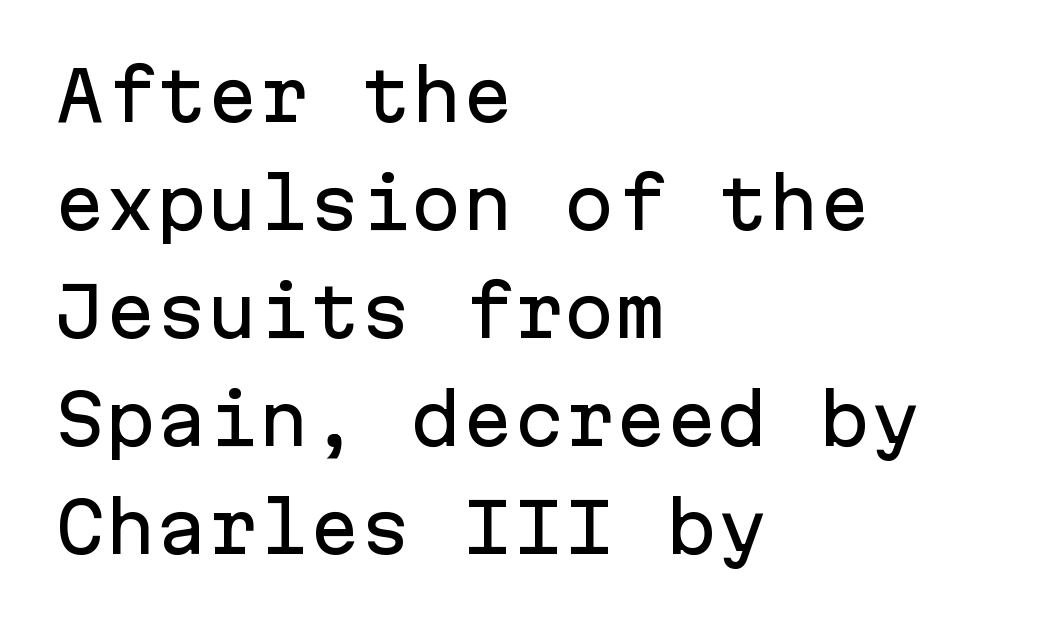
The image shows 68 px sans-serif type, upright, monospaced; set left-aligned, normal line spacing (1.59x), normal letter spacing, not underlined; low stroke contrast and a medium x-height.
